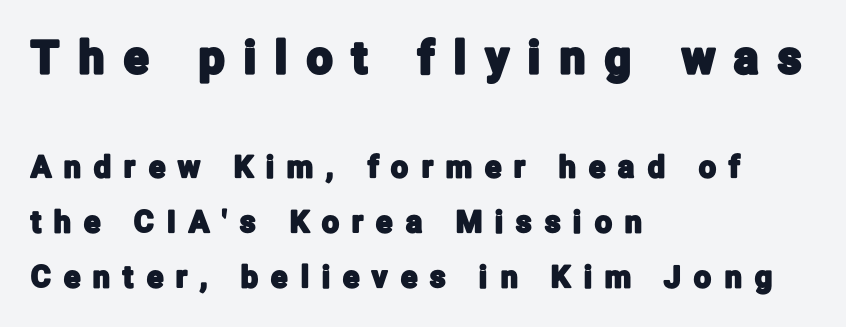
Two sizes are in play, and the larger belongs to the first block. Display-style spreading of the glyphs; the letterfit is very open. Upright lettering throughout. Where is the straight margin? On the left.
